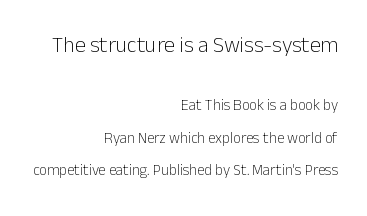
The image shows 22 px text type, upright; set right-aligned, loose line spacing (2.17x), normal letter spacing, not underlined; the first (top) block is 1.47x larger.
